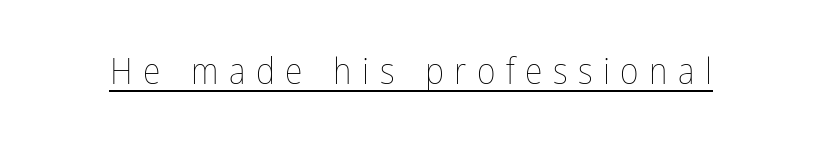
Between one letter and the next there's a generous, obvious gap. Is there an underline? Yes — a line sits under the letters. Is the type heavy? It reads as light-to-regular instead. Is there any slant? The stems are plumb.
